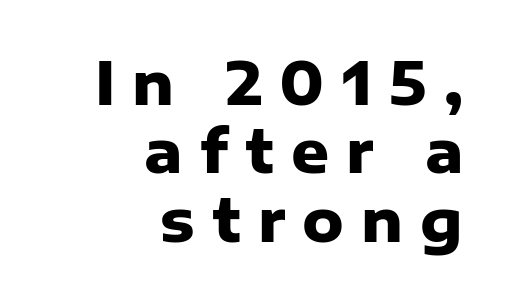
{"serif": "no", "italic": "no", "bold": "yes", "weight": "heavy", "width": "normal", "stroke_contrast": "low", "x_height": "medium", "monospaced": "no", "underline": "no", "align": "right", "line_spacing_ratio": 1.16, "letter_spacing": "wide", "letter_spacing_em": 0.29, "glyph_px": 59}
